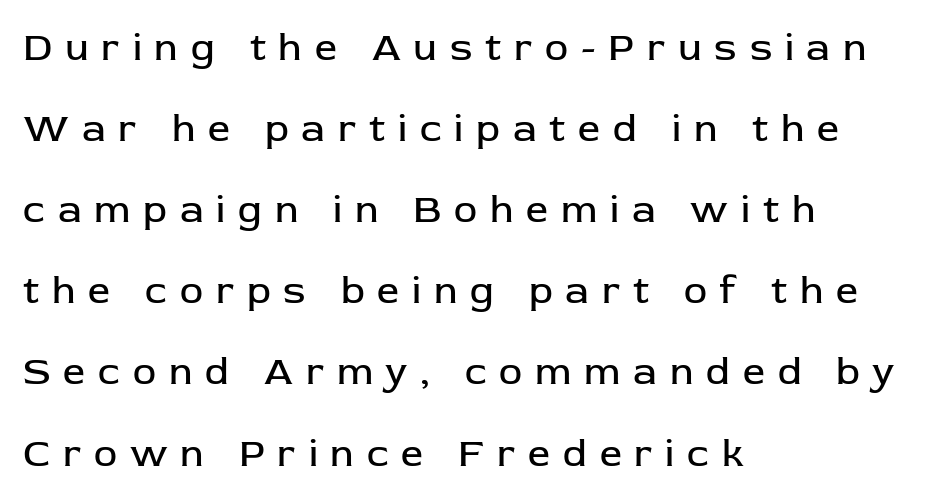
The image shows 39 px regular-weight sans-serif type, upright; set left-aligned, loose line spacing (2.08x), unusually wide letter spacing (+0.33 em), not underlined; low stroke contrast and a medium x-height.
